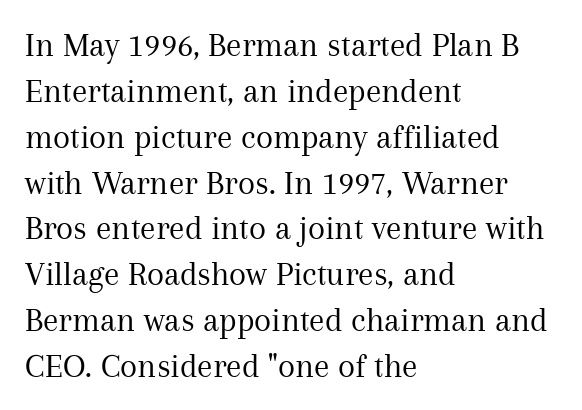
Q: Is the text bold? A: No.
Q: Is the text italic (slanted)? A: No, it is upright.
Q: Is the typeface a serif or a sans-serif typeface? A: Serif.
Q: Is the text underlined? A: No.
Q: How is the paragraph aligned? A: Left-aligned.
Q: Is the spacing between letters normal or unusually wide? A: Normal.
Q: Is the spacing between lines tight, normal or loose? A: Normal.
Q: Width (condensed, normal, or wide)? A: Normal.
Q: Stroke contrast? A: Medium.
Q: x-height? A: Medium.
Q: Monospaced? A: No.
